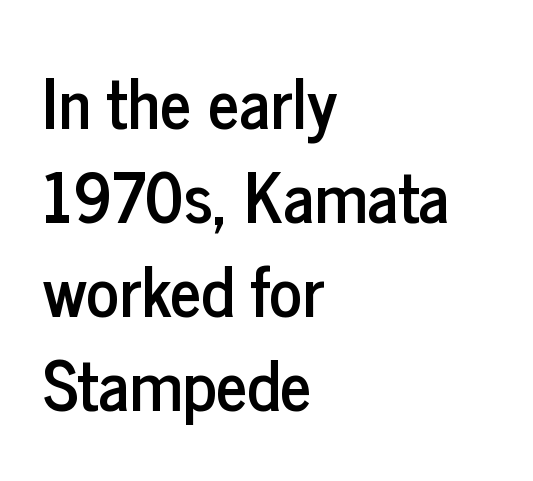
Q: Is the text italic (slanted)? A: No, it is upright.
Q: Is the typeface a serif or a sans-serif typeface? A: Sans-serif.
Q: Is the text underlined? A: No.
Q: How is the paragraph aligned? A: Left-aligned.
Q: Is the spacing between letters normal or unusually wide? A: Normal.
Q: Is the spacing between lines tight, normal or loose? A: Normal.
Q: Width (condensed, normal, or wide)? A: Condensed.
Q: Stroke contrast? A: Low.
Q: x-height? A: Medium.
Q: Monospaced? A: No.
